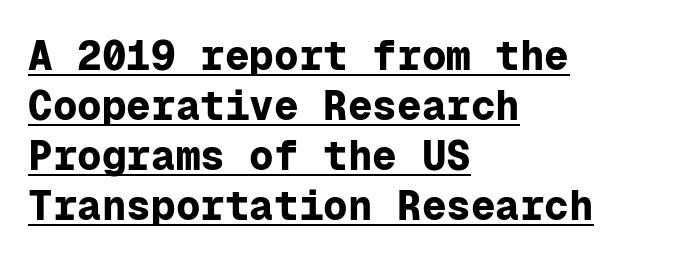
The rendering uses the underline text-decoration. The gaps between neighbouring characters are ordinary and unremarkable. Ordinary non-slanted type is in use. Is this a sans? Yes — the strokes have no serifs.
